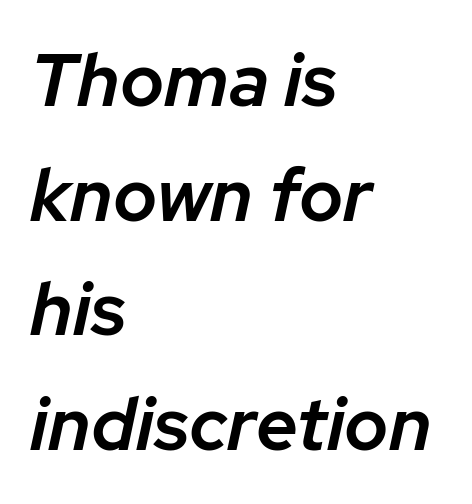
Q: Is the text bold? A: Semi-bold.
Q: Is the text italic (slanted)? A: Yes, it leans right by about 12 degrees.
Q: Is the text underlined? A: No.
Q: How is the paragraph aligned? A: Left-aligned.
Q: Is the spacing between letters normal or unusually wide? A: Normal.
Q: Is the spacing between lines tight, normal or loose? A: Normal.
Q: Width (condensed, normal, or wide)? A: Normal.
Q: Stroke contrast? A: Low.
Q: x-height? A: Medium.
Q: Monospaced? A: No.
